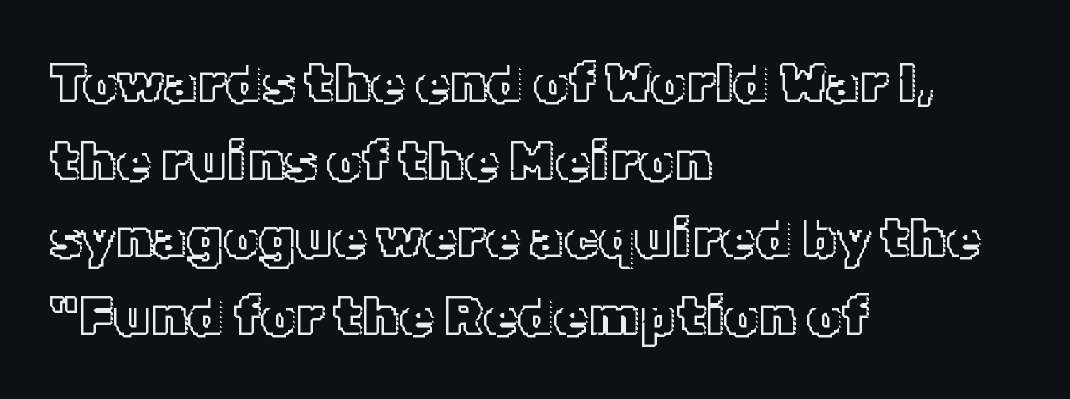
The image shows 55 px text type, upright; set left-aligned, normal line spacing (1.41x), normal letter spacing, not underlined; a medium x-height.
